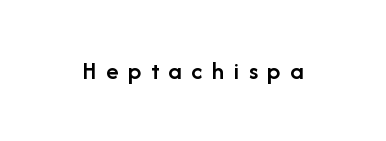
Q: Is the text bold? A: Semi-bold.
Q: Is the text italic (slanted)? A: No, it is upright.
Q: Is the text underlined? A: No.
Q: Is the spacing between letters normal or unusually wide? A: Unusually wide.
